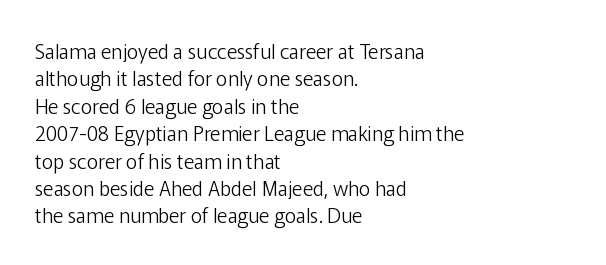
The image shows 20 px text type, upright; set left-aligned, normal line spacing (1.37x), normal letter spacing, not underlined.
